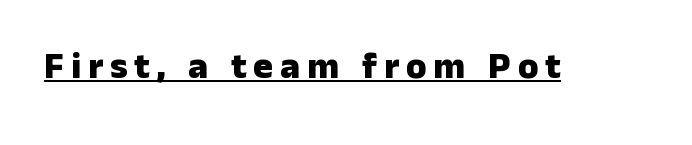
Each letter's strokes conclude bluntly, with no projecting serifs. The face used here has the dense, thick strokes of a bold. A rule runs beneath these lines of type. Posture: straight, roman, zero tilt.
